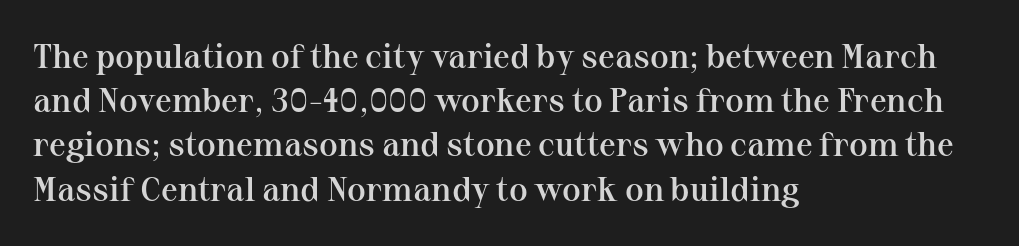
{"serif": "yes", "italic": "no", "bold": "semi", "weight": "semibold", "width": "normal", "stroke_contrast": "medium", "x_height": "medium", "monospaced": "no", "underline": "no", "align": "left", "line_spacing": "normal", "line_spacing_ratio": 1.3, "letter_spacing": "normal", "letter_spacing_em": 0.0, "glyph_px": 34}
